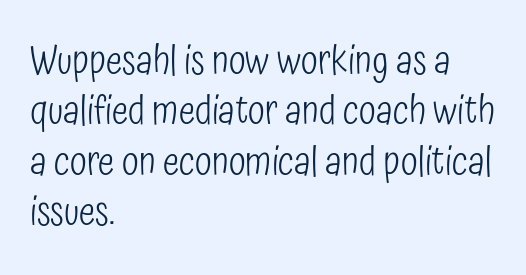
A normal amount of white space separates one row of letters from the next. Nothing unusual about the tracking: characters are spaced as the font intends. No word sits above an underline. The strokes carry an ordinary text weight at most. A student would call this left alignment; a typographer would say flush left, rag right. The rendering uses natural spacing where letterforms have individual widths.
